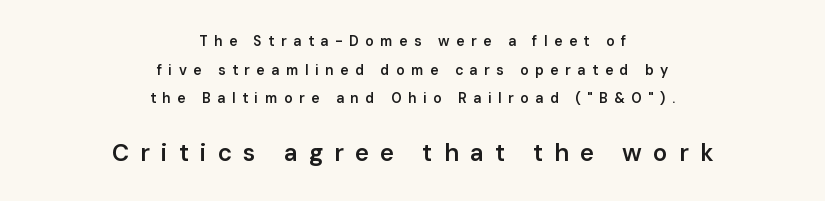
Notice how the stems are strictly vertical — no italics here. Line starts and ends both wander, symmetrically. These words are printed semibold, heavier than regular yet not bold. The block of text is sparse from top to bottom, with ample space between rows.
